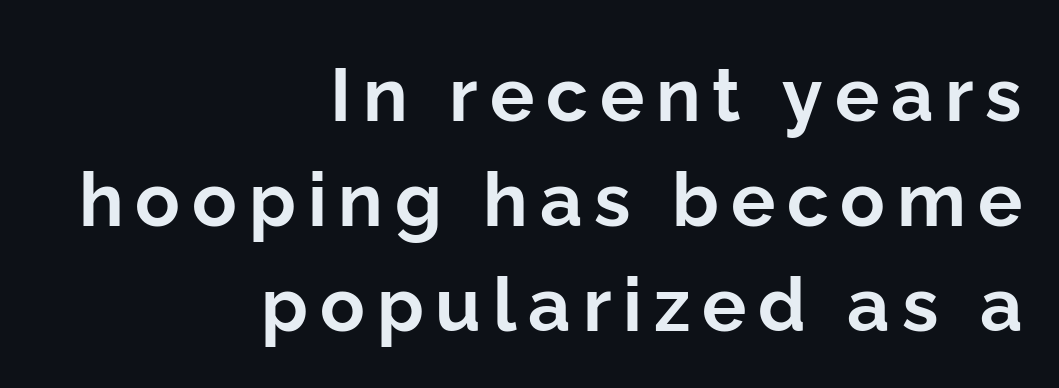
The image shows 74 px bold sans-serif type, upright; set right-aligned, normal line spacing (1.42x), not underlined; low stroke contrast and a medium x-height.
